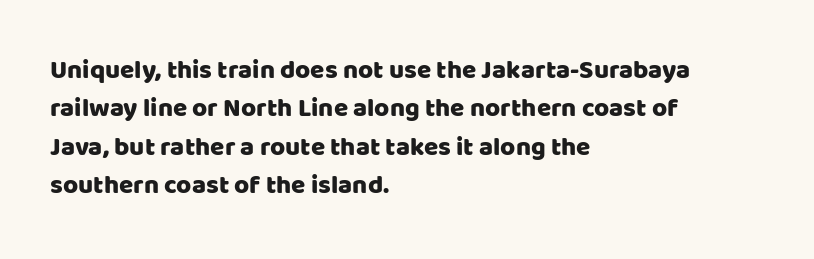
These lines keep a tight, regular rhythm from letter to letter. A student would call this left alignment; a typographer would say flush left, rag right. Descenders are the only things crossing below the line. Evenly set lines give the paragraph a standard silhouette. Ordinary non-slanted type is in use.
